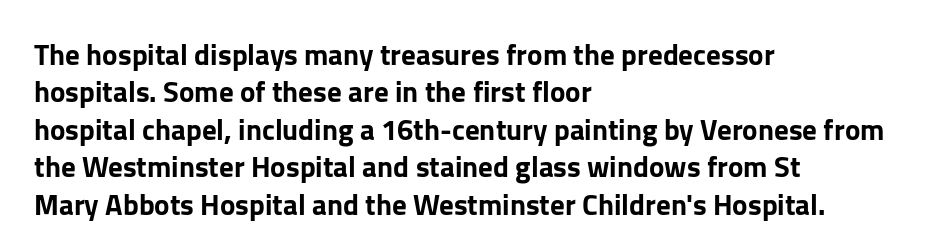
This is the regular roman posture of the typeface. Here the designer chose a conventional face with non-uniform glyph widths. The designer went with a sans here, leaving each stem footless. These lines are set flush left with a ragged right edge.
